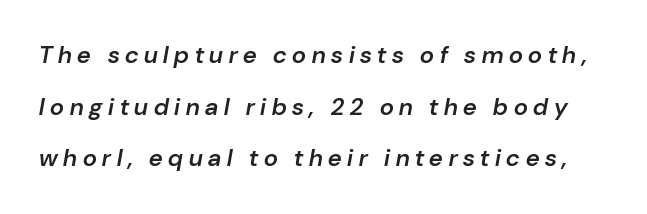
{"italic": "yes", "lean": "right", "slant_degrees": 10, "bold": "semi", "underline": "no", "line_spacing": "loose", "line_spacing_ratio": 2.15, "letter_spacing": "wide", "letter_spacing_em": 0.24, "glyph_px": 24}
